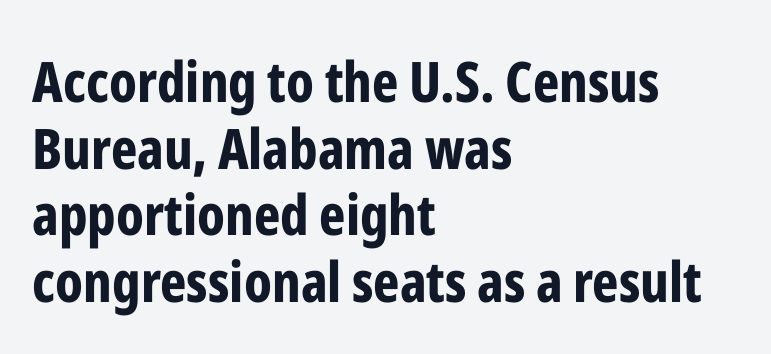
Spacing verdict: proportional, widths tailored to each character. Descenders are the only things crossing below the line. Casual observation: everything's shoved over to the left. Look at the stroke-to-counter ratio: heavy, a bold.
